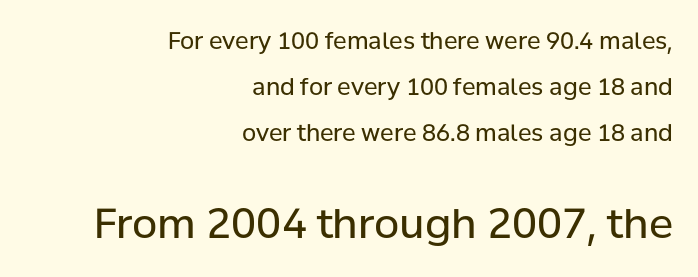
The image shows 41 px regular-weight sans-serif type, upright; set right-aligned, loose line spacing (1.99x), normal letter spacing, not underlined; the second (bottom) block is 1.78x larger; low stroke contrast and a medium x-height.
